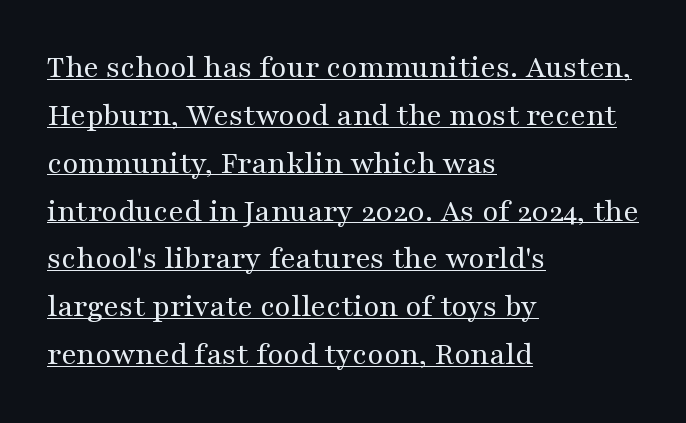
The image shows 33 px regular-weight, wide serif type, upright; set left-aligned, normal line spacing (1.45x), normal letter spacing, underlined; medium stroke contrast and a medium x-height.
